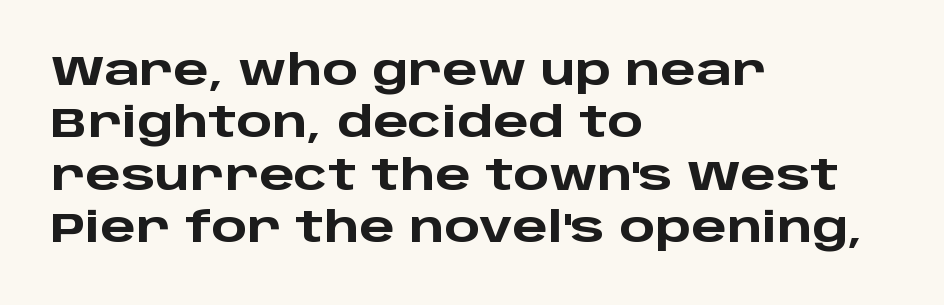
Q: Is the text bold? A: Yes.
Q: Is the text italic (slanted)? A: No, it is upright.
Q: Is the typeface a serif or a sans-serif typeface? A: Sans-serif.
Q: Is the text underlined? A: No.
Q: How is the paragraph aligned? A: Left-aligned.
Q: Is the spacing between letters normal or unusually wide? A: Normal.
Q: Is the spacing between lines tight, normal or loose? A: Normal.
Q: Width (condensed, normal, or wide)? A: Wide.
Q: Stroke contrast? A: Low.
Q: x-height? A: Large.
Q: Monospaced? A: No.
